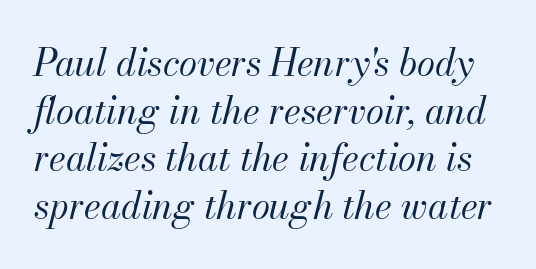
Q: Is the text bold? A: No.
Q: Is the text italic (slanted)? A: Yes, it leans right by about 13 degrees.
Q: Is the text underlined? A: No.
Q: Is the spacing between letters normal or unusually wide? A: Normal.
Q: Is the spacing between lines tight, normal or loose? A: Normal.
Q: Width (condensed, normal, or wide)? A: Normal.
Q: Stroke contrast? A: Medium.
Q: x-height? A: Small.
Q: Monospaced? A: No.
